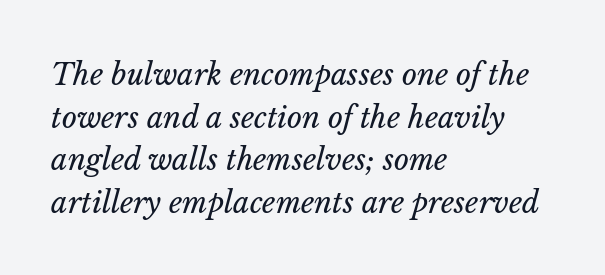
{"italic": "yes", "lean": "right", "slant_degrees": 14, "bold": "no", "weight": "regular", "width": "normal", "stroke_contrast": "low", "x_height": "medium", "monospaced": "no", "underline": "no", "align": "left", "line_spacing": "normal", "line_spacing_ratio": 1.47, "letter_spacing": "normal", "letter_spacing_em": 0.0, "glyph_px": 29}
